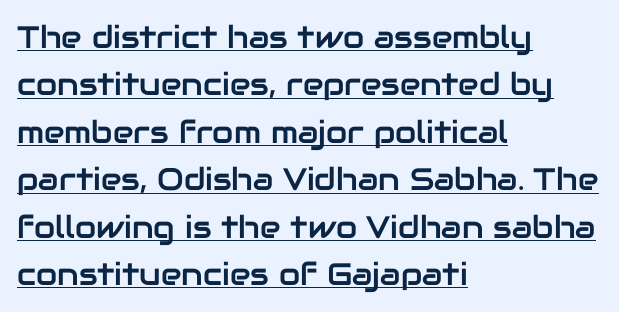
The string is rendered with underlining switched on. The face used here is proportionally spaced, like ordinary book or web type. Standard letterfit; no display-style spreading of the glyphs. This rendering employs a face without finishing strokes, i.e., a sans-serif. Casual observation: everything's shoved over to the left.
